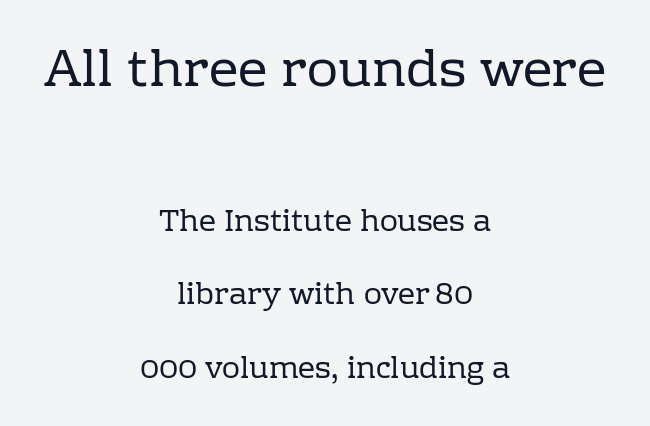
{"serif": "yes", "italic": "no", "bold": "no", "weight": "regular", "width": "normal", "stroke_contrast": "low", "x_height": "medium", "monospaced": "no", "underline": "no", "align": "center", "line_spacing": "loose", "line_spacing_ratio": 2.46, "letter_spacing": "normal", "letter_spacing_em": 0.0, "larger_block": "first", "size_ratio": 1.73, "glyph_px": 52}
